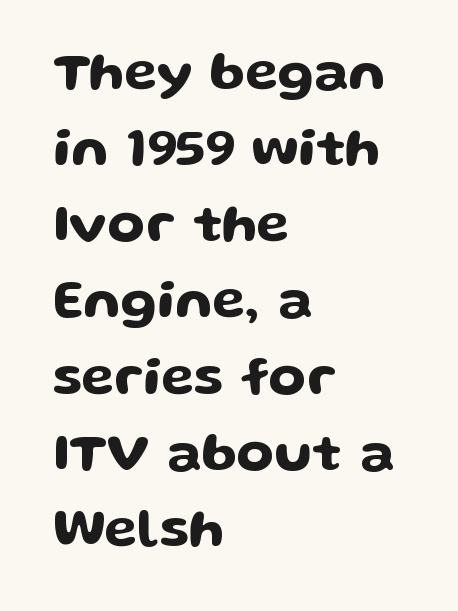
Q: Is the text italic (slanted)? A: No, it is upright.
Q: Is the typeface a serif or a sans-serif typeface? A: Sans-serif.
Q: Is the text underlined? A: No.
Q: How is the paragraph aligned? A: Left-aligned.
Q: Is the spacing between letters normal or unusually wide? A: Normal.
Q: Is the spacing between lines tight, normal or loose? A: Normal.
Q: Width (condensed, normal, or wide)? A: Wide.
Q: Stroke contrast? A: Low.
Q: x-height? A: Medium.
Q: Monospaced? A: No.
